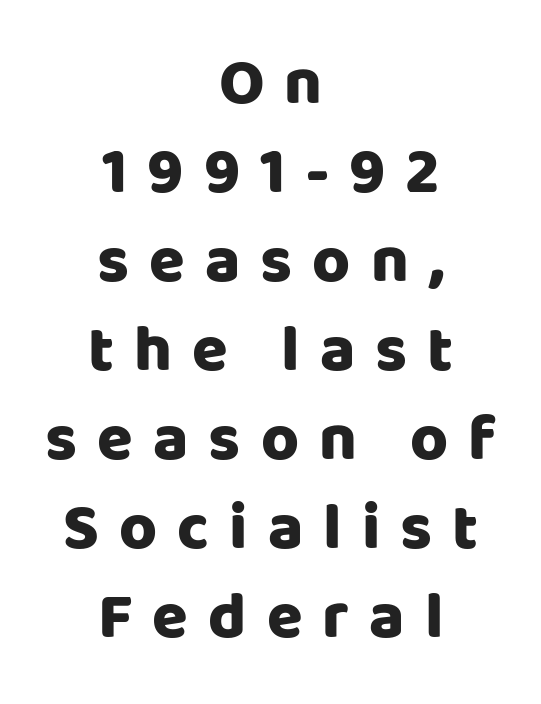
{"serif": "no", "italic": "no", "bold": "yes", "weight": "heavy", "width": "normal", "stroke_contrast": "low", "x_height": "large", "monospaced": "no", "underline": "no", "align": "center", "line_spacing": "normal", "line_spacing_ratio": 1.37, "letter_spacing": "wide", "letter_spacing_em": 0.31, "glyph_px": 65}
